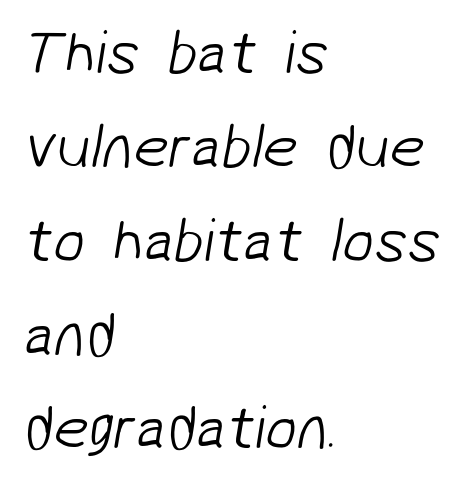
Q: Is the text bold? A: No.
Q: Is the typeface a serif or a sans-serif typeface? A: Sans-serif.
Q: Is the text underlined? A: No.
Q: How is the paragraph aligned? A: Left-aligned.
Q: Is the spacing between letters normal or unusually wide? A: Normal.
Q: Is the spacing between lines tight, normal or loose? A: Normal.
Q: Width (condensed, normal, or wide)? A: Normal.
Q: Stroke contrast? A: Low.
Q: x-height? A: Medium.
Q: Monospaced? A: No.
